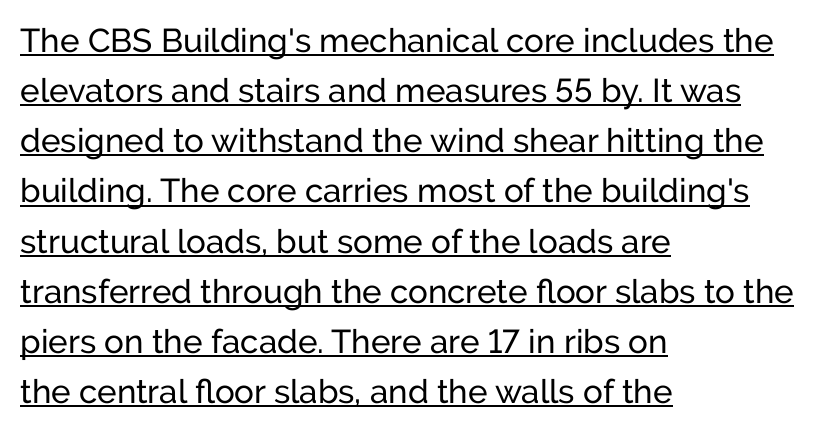
The image shows 33 px sans-serif type, upright; set left-aligned, normal line spacing (1.52x), normal letter spacing, underlined; low stroke contrast and a medium x-height.
